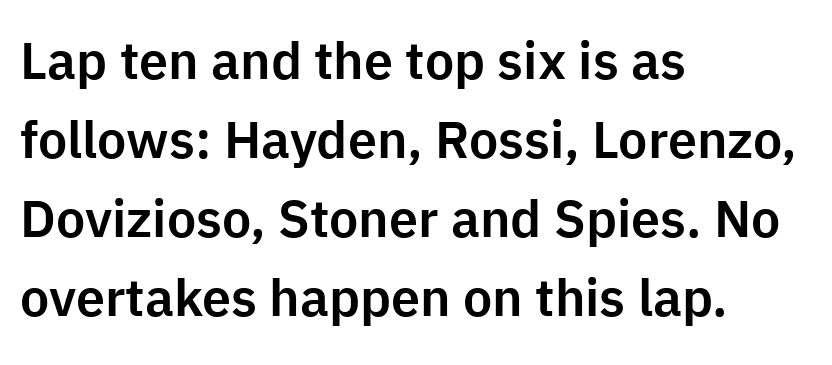
Q: Is the text italic (slanted)? A: No, it is upright.
Q: Is the typeface a serif or a sans-serif typeface? A: Sans-serif.
Q: Is the text underlined? A: No.
Q: How is the paragraph aligned? A: Left-aligned.
Q: Is the spacing between letters normal or unusually wide? A: Normal.
Q: Is the spacing between lines tight, normal or loose? A: Normal.
Q: Width (condensed, normal, or wide)? A: Normal.
Q: Stroke contrast? A: Low.
Q: x-height? A: Medium.
Q: Monospaced? A: No.
